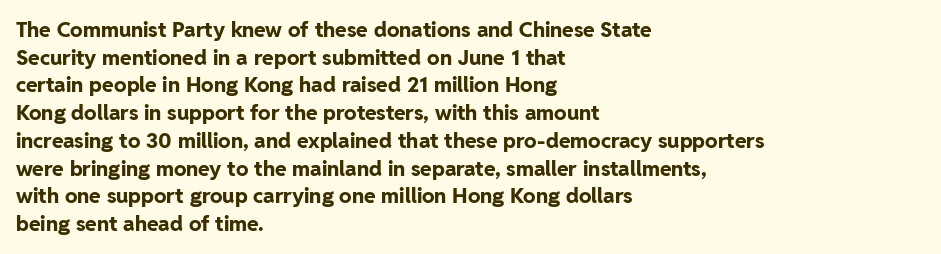
The image shows 21 px bold type, upright; set left-aligned, normal line spacing (1.32x), normal letter spacing, not underlined.
